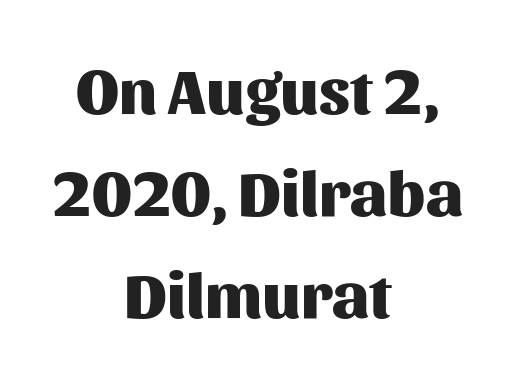
Q: Is the text bold? A: Yes.
Q: Is the text italic (slanted)? A: No, it is upright.
Q: Is the typeface a serif or a sans-serif typeface? A: Sans-serif.
Q: Is the text underlined? A: No.
Q: How is the paragraph aligned? A: Centered.
Q: Is the spacing between letters normal or unusually wide? A: Normal.
Q: Is the spacing between lines tight, normal or loose? A: Normal.
Q: Width (condensed, normal, or wide)? A: Normal.
Q: Stroke contrast? A: Medium.
Q: x-height? A: Medium.
Q: Monospaced? A: No.
